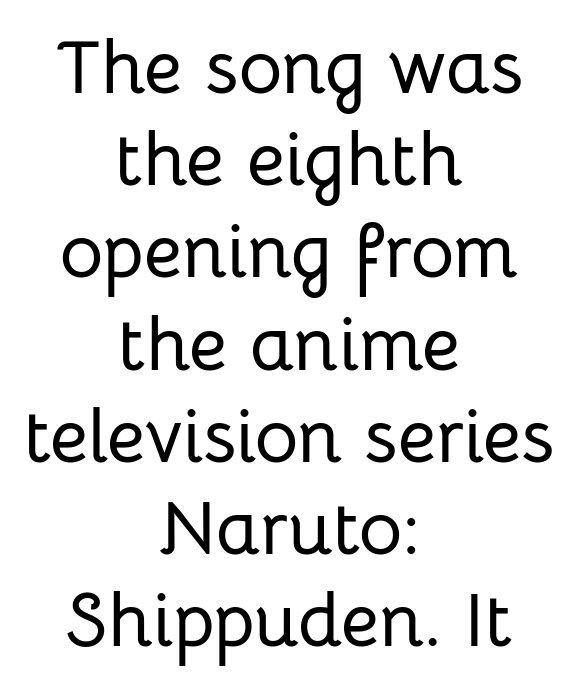
Q: Is the text italic (slanted)? A: No, it is upright.
Q: Is the typeface a serif or a sans-serif typeface? A: Sans-serif.
Q: Is the text underlined? A: No.
Q: How is the paragraph aligned? A: Centered.
Q: Is the spacing between letters normal or unusually wide? A: Normal.
Q: Width (condensed, normal, or wide)? A: Normal.
Q: Stroke contrast? A: Low.
Q: x-height? A: Medium.
Q: Monospaced? A: No.
